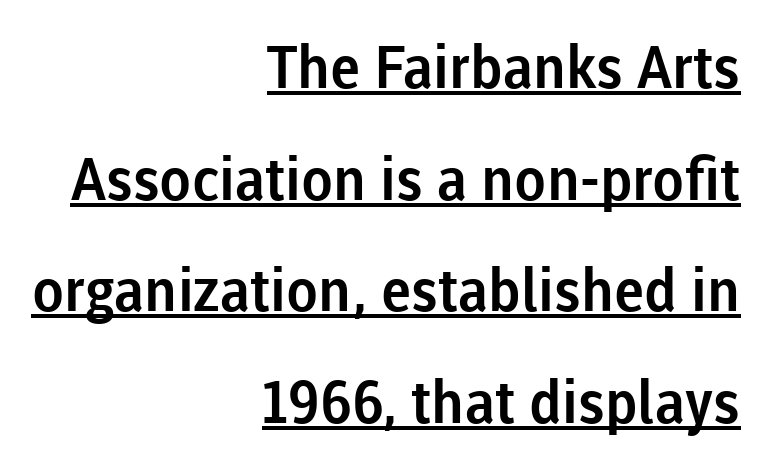
The image shows 59 px sans-serif type, upright; set right-aligned, line spacing 1.89x, normal letter spacing, underlined; low stroke contrast and a medium x-height.
